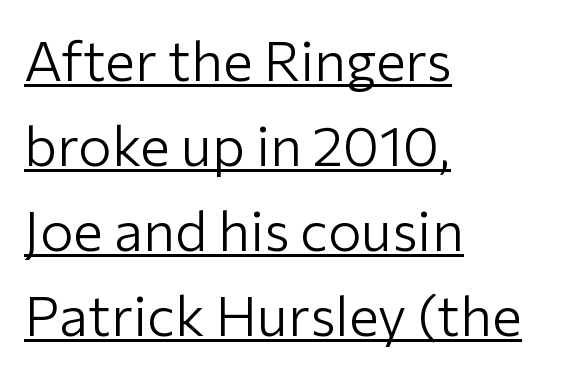
The image shows 56 px light sans-serif type, upright; set left-aligned, normal line spacing (1.52x), normal letter spacing, underlined; low stroke contrast and a medium x-height.
